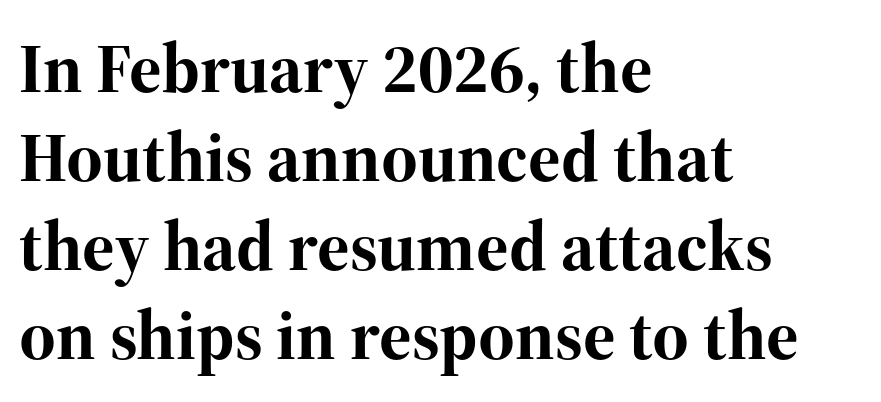
The image shows 70 px bold serif type, upright; set left-aligned, normal line spacing (1.27x), normal letter spacing, not underlined; high stroke contrast and a medium x-height.
